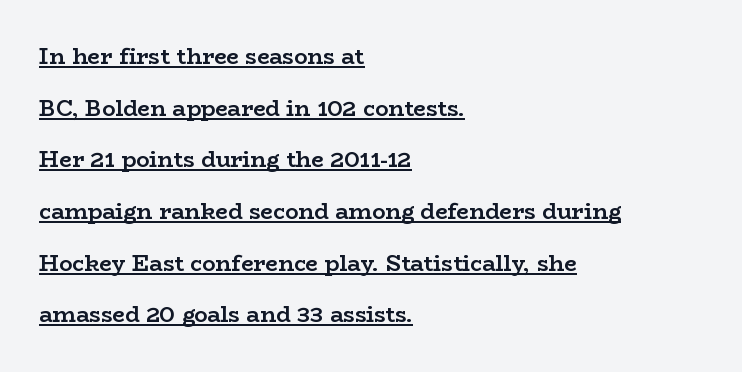
The lines are spread far apart with generous leading. Each glyph is drawn with heavy, bold strokes. The paragraph has a hard left edge and a soft right edge. Ordinary non-slanted type is in use.
